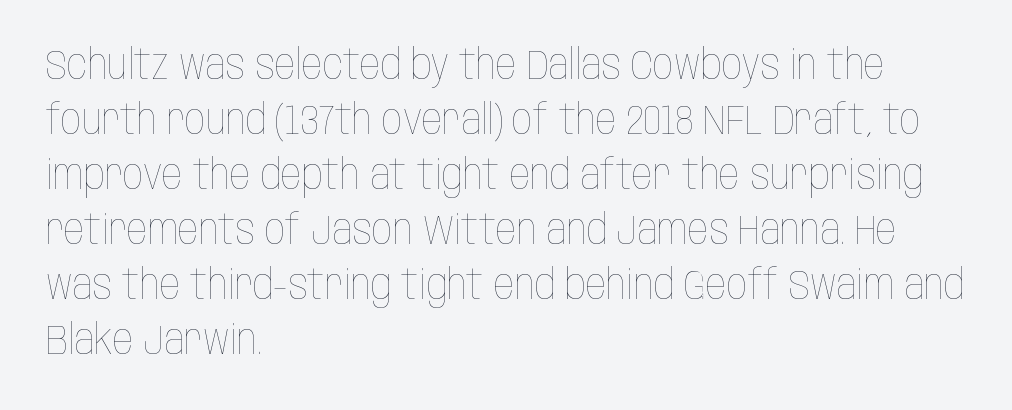
{"italic": "no", "bold": "no", "weight": "thin", "width": "condensed", "stroke_contrast": "low", "x_height": "large", "monospaced": "no", "underline": "no", "align": "left", "line_spacing": "normal", "line_spacing_ratio": 1.34, "letter_spacing": "normal", "letter_spacing_em": 0.0, "glyph_px": 41}
